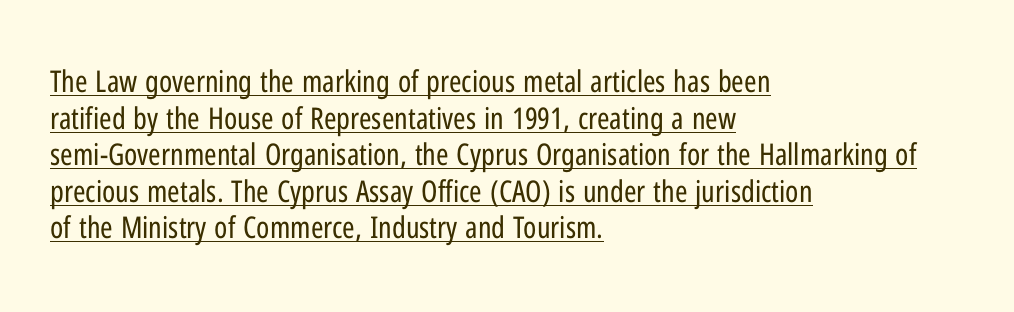
No extra ink here — the face is not bold. Does the copy run flush right? No — it runs flush left. You can tell it's not italic because the verticals are truly vertical. The text was rendered using a sans face with plain stroke endings. A rule runs beneath these lines of type. Is this a fixed-width face? No — the glyphs have proportional, varying widths.
